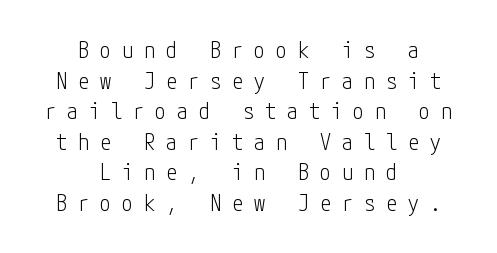
The image shows 22 px text type, upright; set centered, normal line spacing (1.39x), unusually wide letter spacing (+0.5 em), not underlined.
